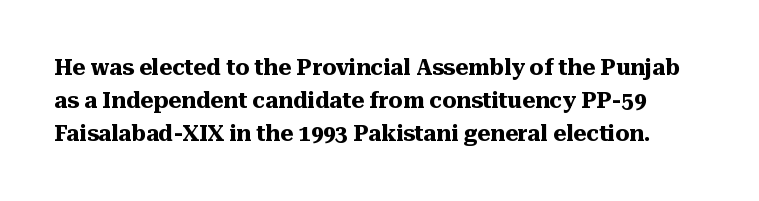
Q: Is the text bold? A: Yes.
Q: Is the text italic (slanted)? A: No, it is upright.
Q: Is the text underlined? A: No.
Q: Is the spacing between letters normal or unusually wide? A: Normal.
Q: Is the spacing between lines tight, normal or loose? A: Normal.
